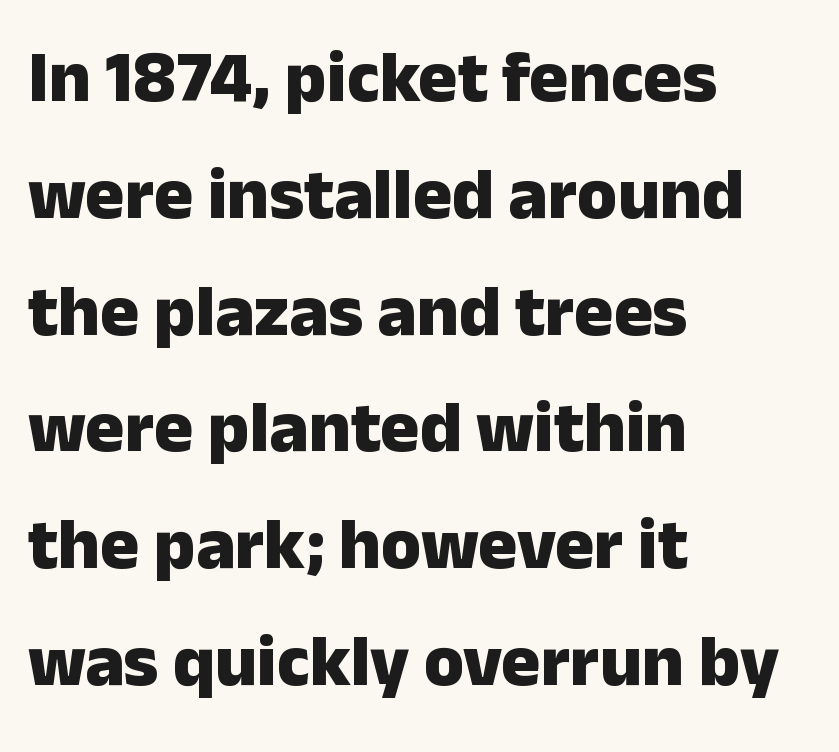
{"serif": "no", "italic": "no", "bold": "yes", "weight": "heavy", "width": "normal", "stroke_contrast": "low", "x_height": "medium", "monospaced": "no", "underline": "no", "align": "left", "line_spacing": "normal", "line_spacing_ratio": 1.6, "letter_spacing": "normal", "letter_spacing_em": 0.0, "glyph_px": 73}
